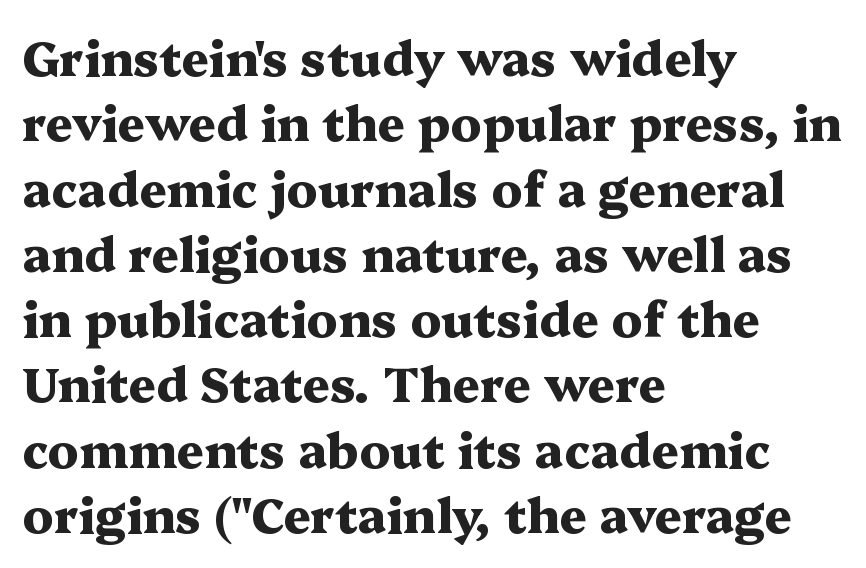
{"serif": "yes", "italic": "no", "bold": "yes", "weight": "heavy", "width": "wide", "stroke_contrast": "medium", "x_height": "medium", "monospaced": "no", "underline": "no", "align": "left", "line_spacing": "normal", "line_spacing_ratio": 1.36, "letter_spacing": "normal", "letter_spacing_em": 0.0, "glyph_px": 48}
